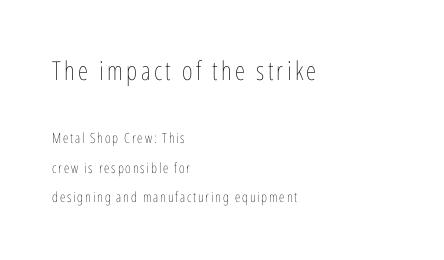
The image shows 26 px text type, upright; set left-aligned, loose line spacing (2.12x), not underlined; the first (top) block is 1.86x larger.
